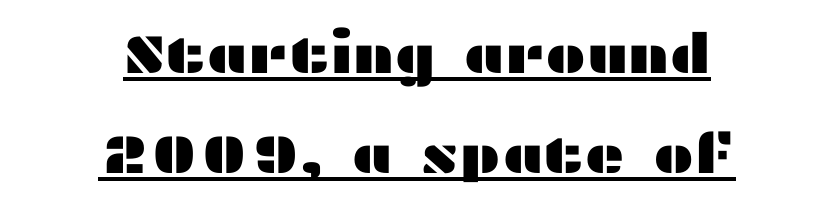
The image shows 55 px wide sans-serif type, upright; set centered, line spacing 1.81x, normal letter spacing, underlined; medium stroke contrast and a medium x-height.
